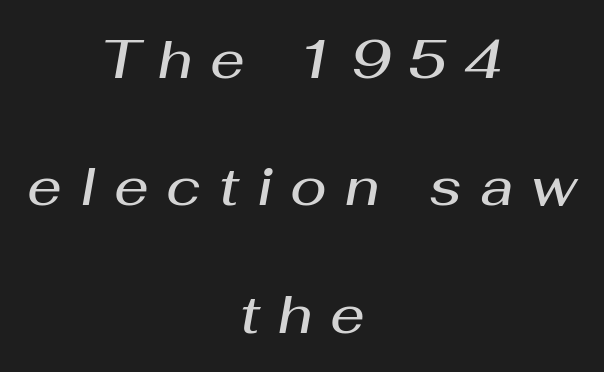
Q: Is the text bold? A: Semi-bold.
Q: Is the text italic (slanted)? A: Yes, it leans right by about 10 degrees.
Q: Is the text underlined? A: No.
Q: How is the paragraph aligned? A: Centered.
Q: Is the spacing between letters normal or unusually wide? A: Unusually wide.
Q: Is the spacing between lines tight, normal or loose? A: Loose.
Q: Width (condensed, normal, or wide)? A: Normal.
Q: Stroke contrast? A: Medium.
Q: x-height? A: Medium.
Q: Monospaced? A: No.
